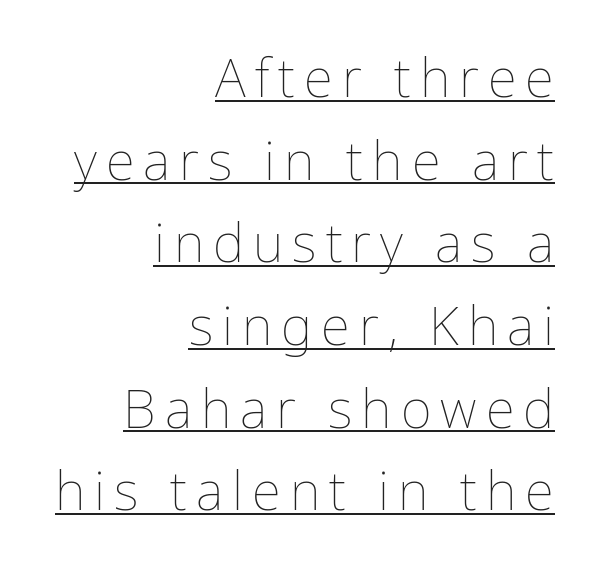
Q: Is the text bold? A: No.
Q: Is the text italic (slanted)? A: No, it is upright.
Q: Is the text underlined? A: Yes.
Q: How is the paragraph aligned? A: Right-aligned.
Q: Is the spacing between lines tight, normal or loose? A: Normal.
Q: Width (condensed, normal, or wide)? A: Normal.
Q: Stroke contrast? A: Low.
Q: x-height? A: Medium.
Q: Monospaced? A: No.
